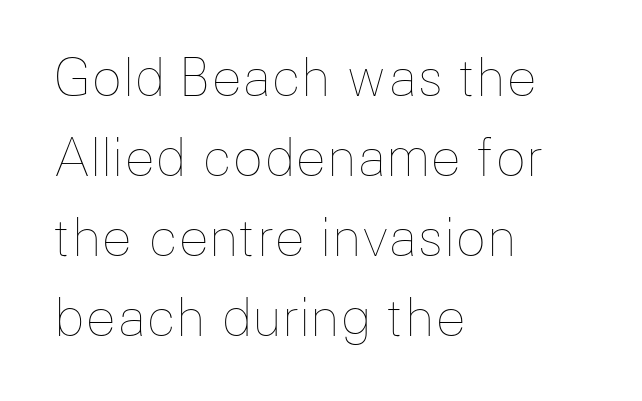
Check under the words: just untouched page. This rendering uses left alignment, leaving the right contour irregular. Character widths vary here, with narrow letters taking less room than wide ones. In terms of leading, this rendering sits right in the middle. The type sits square on the baseline with zero lean.
